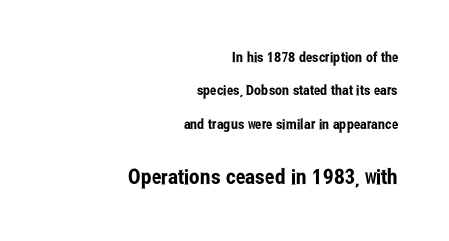
The image shows 21 px text type, upright; set right-aligned, loose line spacing (2.38x), normal letter spacing, not underlined; the second (bottom) block is 1.5x larger.
